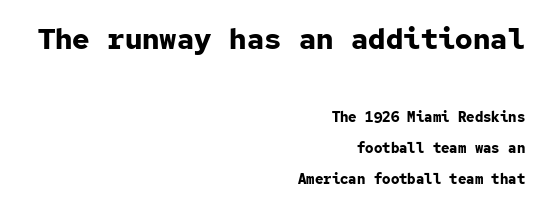
The composition opens big and finishes small. Ascenders rise straight up at ninety degrees. Quick note: interline space is abundant. Every row of glyphs terminates at an identical x-position on the right. Nothing sits at the stroke ends, so this counts as sans-serif.
